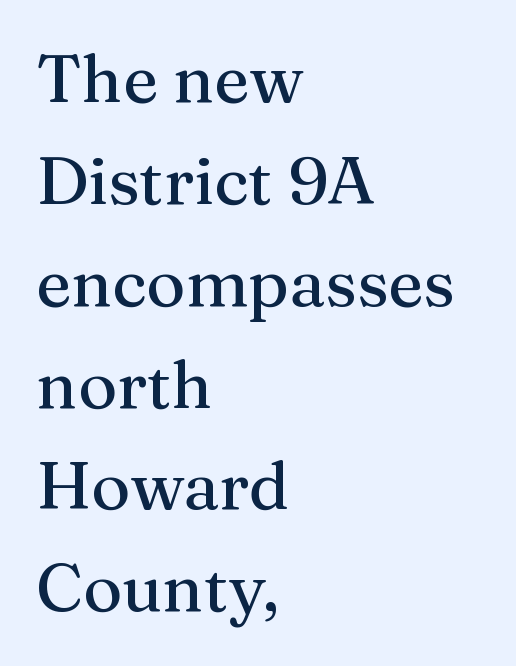
Here the designer chose a conventional face with non-uniform glyph widths. Short note: letters normally spaced. The letters stand straight up with perfectly vertical stems. Small tapered or slab feet sit at the stroke ends, so this counts as serif.
